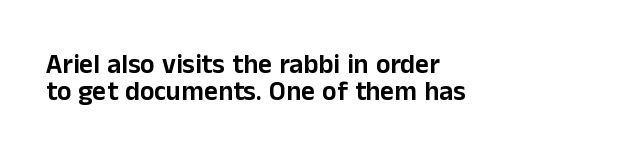
{"italic": "no", "underline": "no", "align": "left", "line_spacing": "tight", "line_spacing_ratio": 1.0, "letter_spacing": "normal", "letter_spacing_em": 0.0, "glyph_px": 27}
